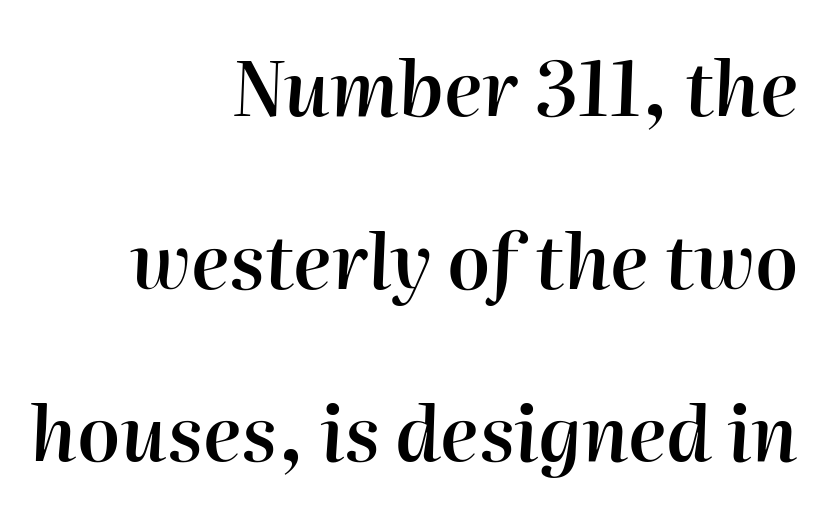
The letters sit at their default tracking, neither squeezed nor spread. If you measured baseline to baseline, you'd find a long distance. Observe the lean: these are italic letterforms. The rendering uses natural spacing where letterforms have individual widths. The glyphs are unaccompanied by any horizontal stroke below them. If you drew a ruler down the right edge, every line would touch it.
